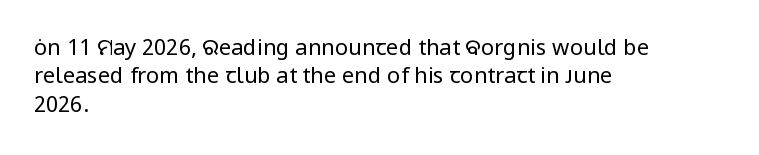
Rule under the text: the space is simply empty. Honestly, the letter spacing is just normal — you wouldn't notice it. The font's upright variant was chosen for this text. The strokes are not fattened; the text isn't bold. Layout note: lines flush left. The designer left line spacing at the default.
